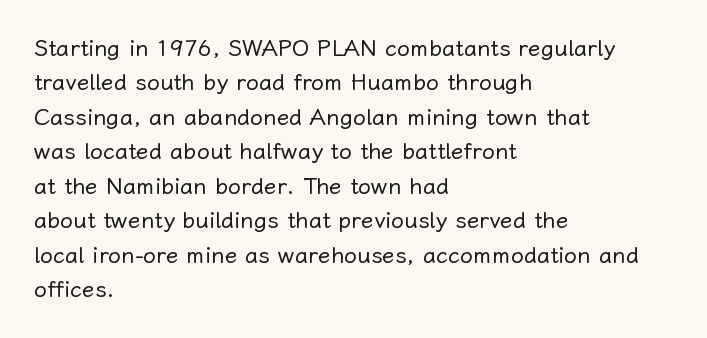
{"italic": "no", "bold": "no", "underline": "no", "align": "left", "line_spacing": "normal", "line_spacing_ratio": 1.5, "letter_spacing": "normal", "letter_spacing_em": 0.0, "glyph_px": 23}
